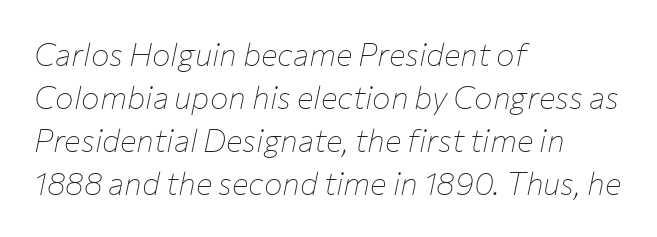
The image shows 31 px thin type, italic (leaning right); set left-aligned, normal line spacing (1.39x), normal letter spacing, not underlined; low stroke contrast and a medium x-height.
